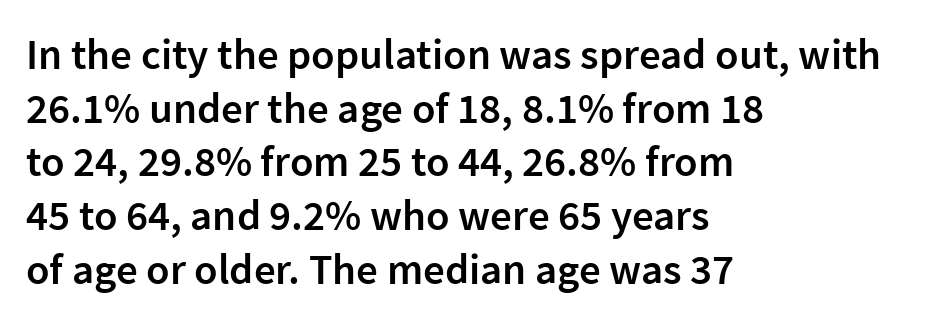
The image shows 43 px semibold sans-serif type, upright; set left-aligned, normal line spacing (1.25x), normal letter spacing, not underlined; low stroke contrast and a medium x-height.
